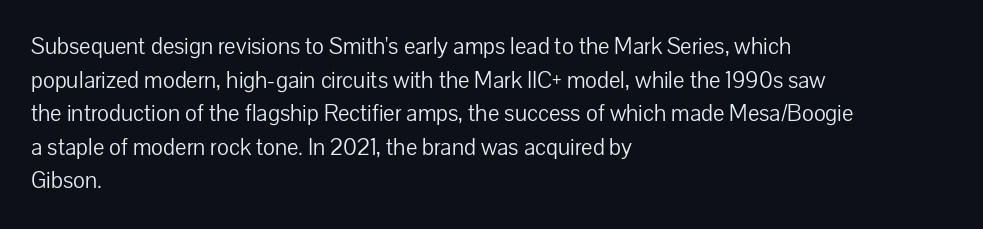
Q: Is the text bold? A: No.
Q: Is the text italic (slanted)? A: No, it is upright.
Q: Is the text underlined? A: No.
Q: How is the paragraph aligned? A: Left-aligned.
Q: Is the spacing between letters normal or unusually wide? A: Normal.
Q: Is the spacing between lines tight, normal or loose? A: Normal.
